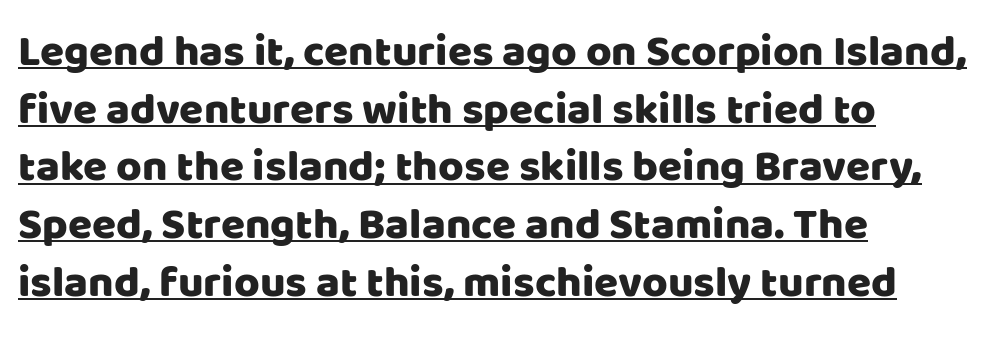
Q: Is the text italic (slanted)? A: No, it is upright.
Q: Is the typeface a serif or a sans-serif typeface? A: Sans-serif.
Q: Is the text underlined? A: Yes.
Q: How is the paragraph aligned? A: Left-aligned.
Q: Is the spacing between letters normal or unusually wide? A: Normal.
Q: Is the spacing between lines tight, normal or loose? A: Normal.
Q: Width (condensed, normal, or wide)? A: Normal.
Q: Stroke contrast? A: Low.
Q: x-height? A: Large.
Q: Monospaced? A: No.
